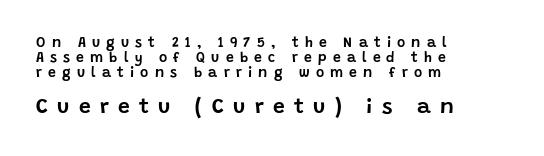
Q: Is the text italic (slanted)? A: No, it is upright.
Q: Is the text underlined? A: No.
Q: How is the paragraph aligned? A: Left-aligned.
Q: Is the spacing between letters normal or unusually wide? A: Unusually wide.
Q: Is the spacing between lines tight, normal or loose? A: Tight.
Q: Which block of text is set in a larger size, the first (top) or the second (bottom)? A: The second (bottom) one.
